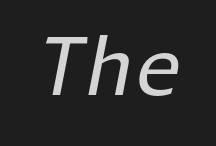
Has an underline been added? It has not. You could call the tracking neutral — neither tight nor loose. In terms of posture, this sample is oblique. Summary of weight: not heavy and not bold.
